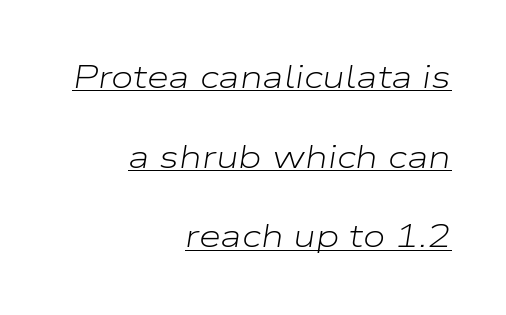
Q: Is the text bold? A: No.
Q: Is the text italic (slanted)? A: Yes, it leans right by about 9 degrees.
Q: Is the text underlined? A: Yes.
Q: How is the paragraph aligned? A: Right-aligned.
Q: Is the spacing between letters normal or unusually wide? A: Normal.
Q: Is the spacing between lines tight, normal or loose? A: Loose.
Q: Width (condensed, normal, or wide)? A: Wide.
Q: Stroke contrast? A: Low.
Q: x-height? A: Medium.
Q: Monospaced? A: No.
